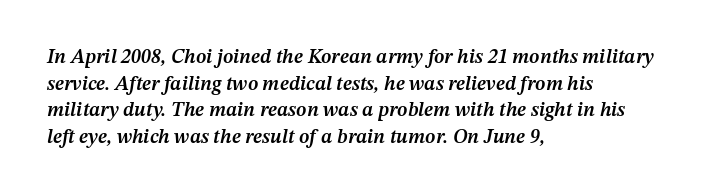
Q: Is the text bold? A: Semi-bold.
Q: Is the text italic (slanted)? A: Yes, it leans right by about 12 degrees.
Q: Is the text underlined? A: No.
Q: How is the paragraph aligned? A: Left-aligned.
Q: Is the spacing between letters normal or unusually wide? A: Normal.
Q: Is the spacing between lines tight, normal or loose? A: Normal.
